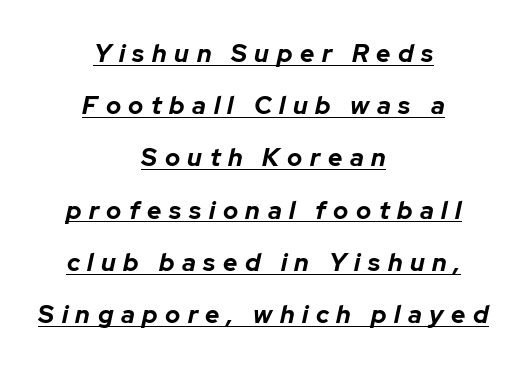
The image shows 25 px bold type, italic (leaning right); set centered, loose line spacing (2.09x), unusually wide letter spacing (+0.3 em), underlined.
